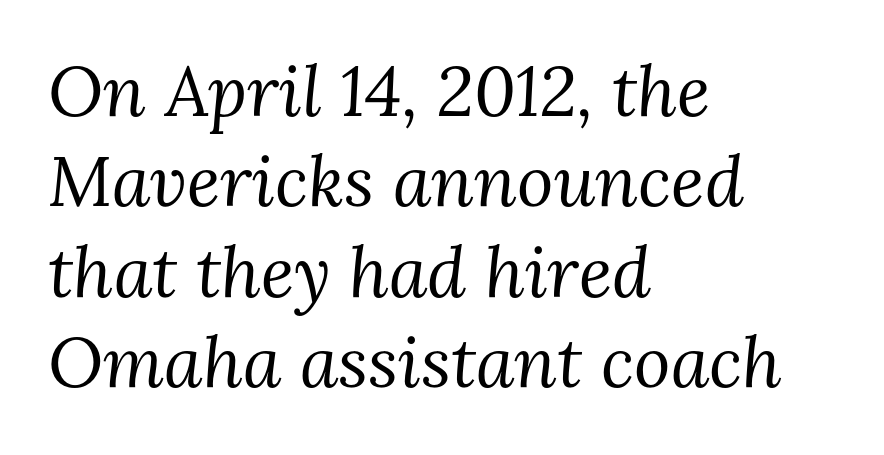
{"serif": "yes", "italic": "yes", "lean": "right", "slant_degrees": 3, "bold": "no", "weight": "regular", "width": "normal", "stroke_contrast": "medium", "x_height": "medium", "monospaced": "no", "underline": "no", "align": "left", "line_spacing": "normal", "line_spacing_ratio": 1.29, "letter_spacing": "normal", "letter_spacing_em": 0.0, "glyph_px": 70}
